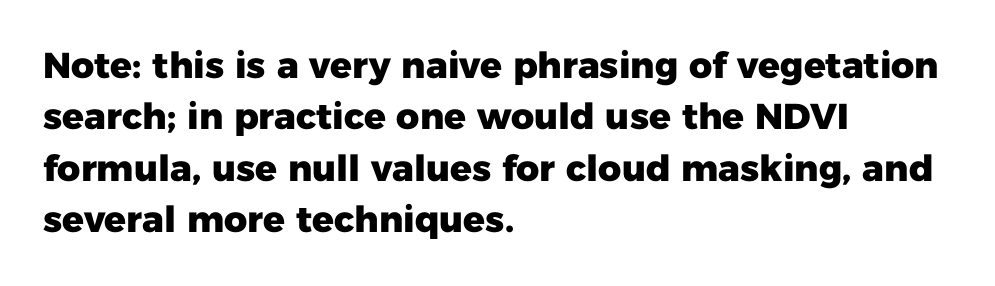
The passage shown has conventional tracking throughout. Spacing verdict: proportional, widths tailored to each character. These lines are set flush left with a ragged right edge. Examine the stroke ends and you'll find no serifs. Do the letters lean? They stand straight. The block of text has a typical density, with ordinary space between rows.
